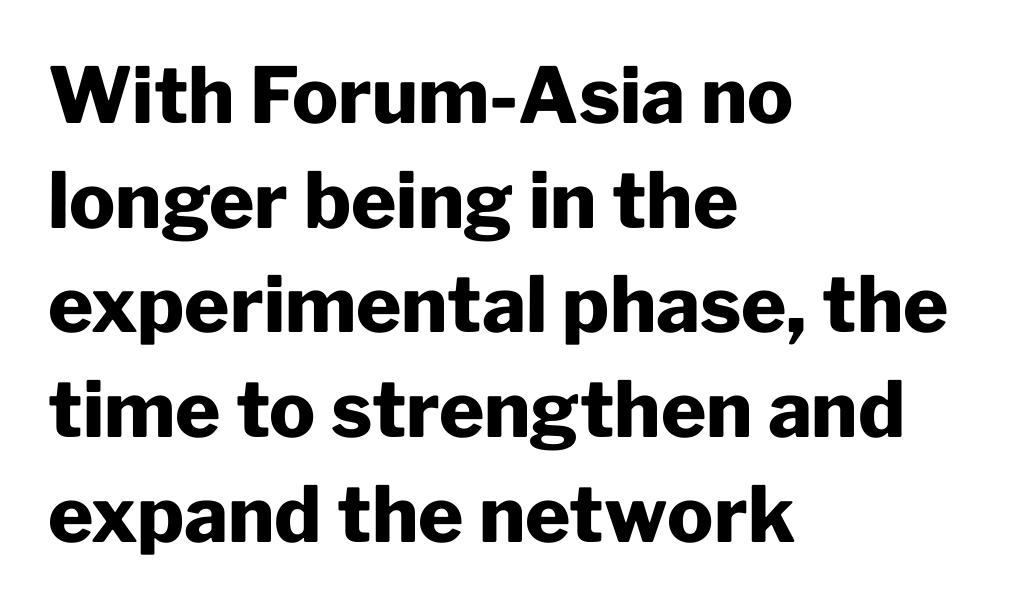
{"serif": "no", "italic": "no", "bold": "yes", "weight": "heavy", "width": "normal", "stroke_contrast": "low", "x_height": "medium", "monospaced": "no", "underline": "no", "align": "left", "line_spacing": "normal", "line_spacing_ratio": 1.36, "letter_spacing": "normal", "letter_spacing_em": 0.0, "glyph_px": 77}
